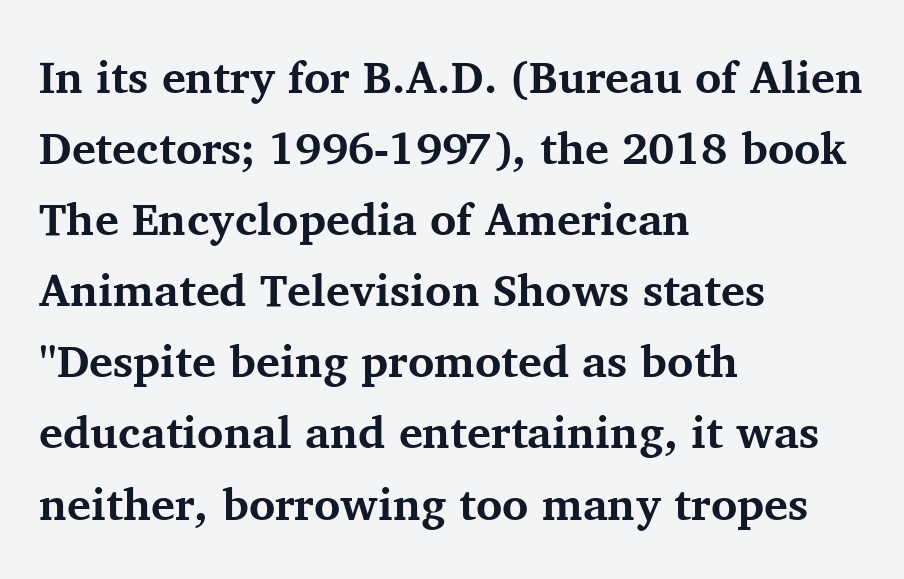
Q: Is the text bold? A: Yes.
Q: Is the text italic (slanted)? A: No, it is upright.
Q: Is the typeface a serif or a sans-serif typeface? A: Serif.
Q: Is the text underlined? A: No.
Q: How is the paragraph aligned? A: Left-aligned.
Q: Is the spacing between letters normal or unusually wide? A: Normal.
Q: Is the spacing between lines tight, normal or loose? A: Normal.
Q: Width (condensed, normal, or wide)? A: Normal.
Q: Stroke contrast? A: Medium.
Q: x-height? A: Medium.
Q: Monospaced? A: No.
